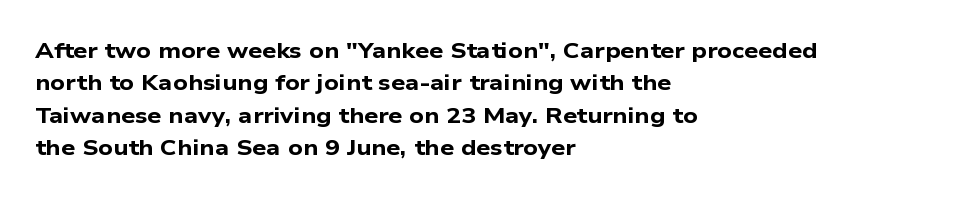
In CSS terms this would be text-align: left. Weight: bold. Tracking value appears to be zero — textbook default spacing. The passage shown stacks its lines at a standard gap.
